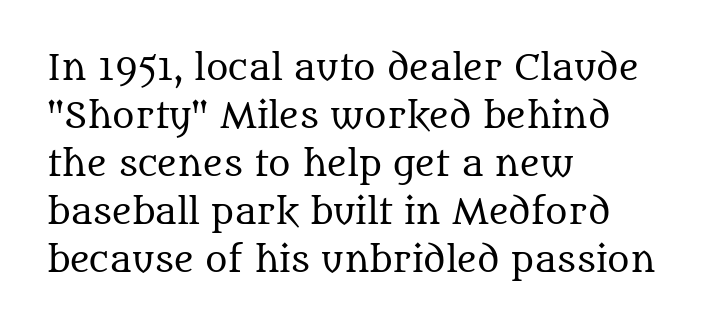
{"serif": "yes", "italic": "no", "bold": "no", "weight": "regular", "width": "normal", "stroke_contrast": "medium", "x_height": "large", "monospaced": "no", "underline": "no", "align": "left", "line_spacing": "normal", "line_spacing_ratio": 1.41, "letter_spacing": "normal", "letter_spacing_em": 0.0, "glyph_px": 34}
